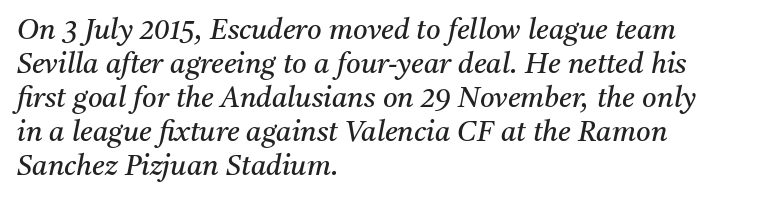
This rendering employs a face with finishing strokes, i.e., a serif. Is the letter spacing exaggerated? No — it looks like the ordinary default. Alignment: flush left. Varying glyph widths throughout — classic text-font behaviour.
